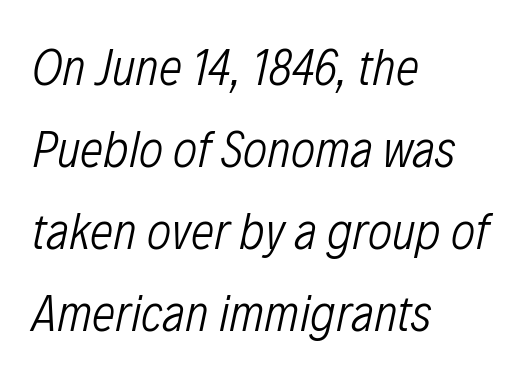
{"italic": "yes", "lean": "right", "slant_degrees": 12, "bold": "no", "weight": "light", "width": "condensed", "stroke_contrast": "low", "x_height": "medium", "monospaced": "no", "underline": "no", "align": "left", "line_spacing": "normal", "line_spacing_ratio": 1.58, "letter_spacing": "normal", "letter_spacing_em": 0.0, "glyph_px": 52}
